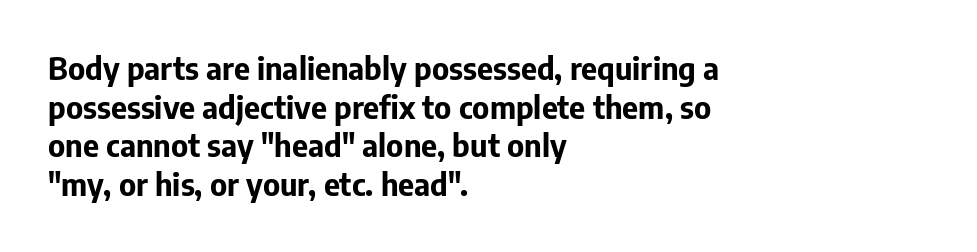
In CSS terms this would be text-align: left. A full-strength bold gives these letters their thick strokes. The rendering keeps characters at their native spacing. Stroke terminals: plain, sans-serif. Posture: straight, roman, zero tilt. Decoration check: the copy has no underline.
